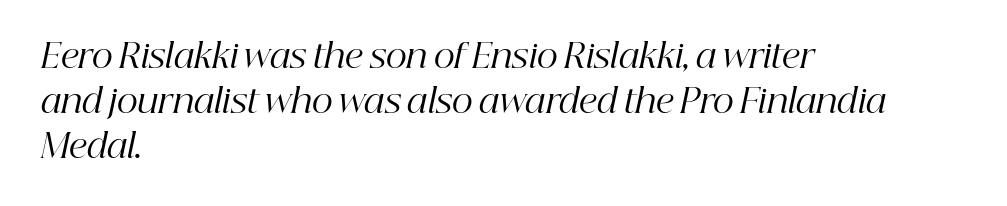
Q: Is the text bold? A: No.
Q: Is the text italic (slanted)? A: Yes, it leans right by about 12 degrees.
Q: Is the typeface a serif or a sans-serif typeface? A: Serif.
Q: Is the text underlined? A: No.
Q: How is the paragraph aligned? A: Left-aligned.
Q: Is the spacing between letters normal or unusually wide? A: Normal.
Q: Is the spacing between lines tight, normal or loose? A: Normal.
Q: Width (condensed, normal, or wide)? A: Normal.
Q: Stroke contrast? A: High.
Q: x-height? A: Medium.
Q: Monospaced? A: No.
